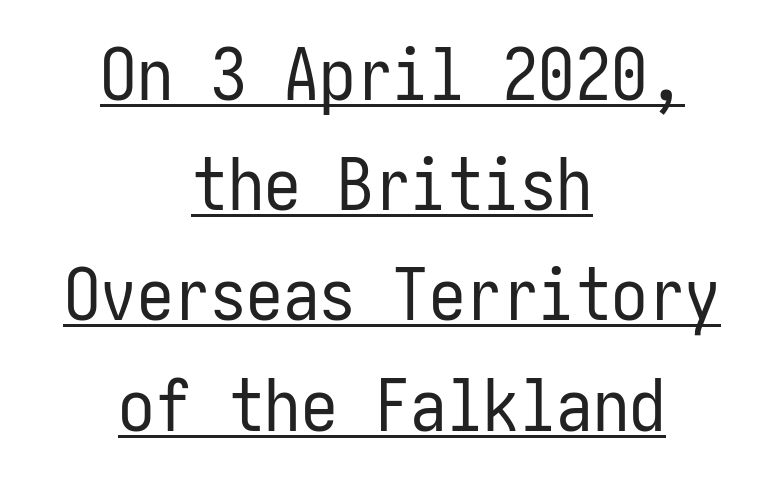
Q: Is the text bold? A: No.
Q: Is the text italic (slanted)? A: No, it is upright.
Q: Is the typeface a serif or a sans-serif typeface? A: Sans-serif.
Q: Is the text underlined? A: Yes.
Q: How is the paragraph aligned? A: Centered.
Q: Is the spacing between letters normal or unusually wide? A: Normal.
Q: Is the spacing between lines tight, normal or loose? A: Normal.
Q: Width (condensed, normal, or wide)? A: Condensed.
Q: Stroke contrast? A: Low.
Q: x-height? A: Medium.
